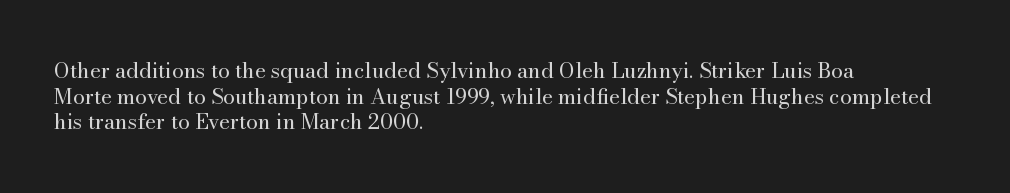
Does extra space separate the letters? No, they use regular spacing. The passage is arranged the way most books set body copy — flush left. The area under the type is left untouched. The face looks like a standard text weight, possibly lighter. Notice how the stems are strictly vertical — no italics here.
